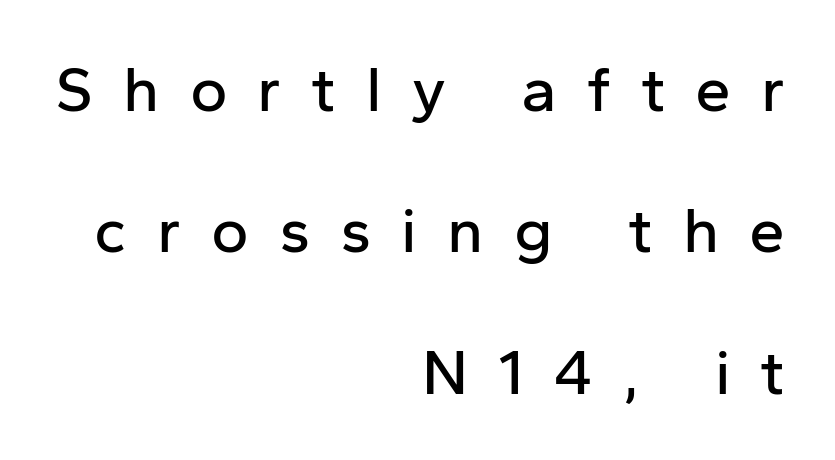
Q: Is the text italic (slanted)? A: No, it is upright.
Q: Is the typeface a serif or a sans-serif typeface? A: Sans-serif.
Q: Is the text underlined? A: No.
Q: How is the paragraph aligned? A: Right-aligned.
Q: Is the spacing between letters normal or unusually wide? A: Unusually wide.
Q: Is the spacing between lines tight, normal or loose? A: Loose.
Q: Width (condensed, normal, or wide)? A: Normal.
Q: Stroke contrast? A: Low.
Q: x-height? A: Medium.
Q: Monospaced? A: No.
